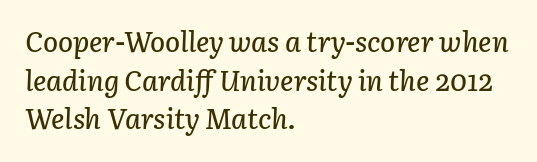
The image shows 28 px text type, italic (leaning right); set left-aligned, normal line spacing (1.38x), normal letter spacing, not underlined; low stroke contrast and a medium x-height.
